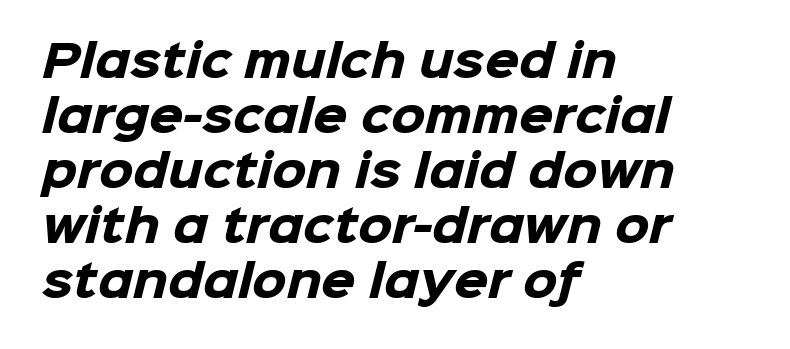
The image shows 44 px heavy sans-serif type; set left-aligned, normal line spacing (1.25x), normal letter spacing, not underlined; low stroke contrast and a medium x-height.
